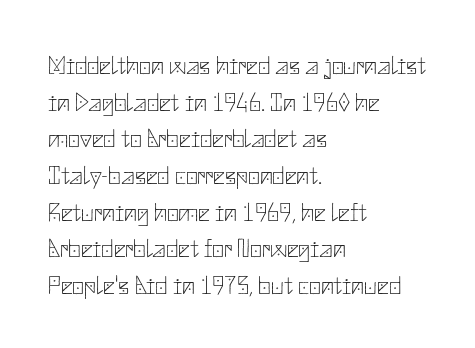
In CSS terms this would be text-align: left. The words here are not underlined. The font is comparable to plain body text, perhaps lighter. Every character sits straight up, as roman type does. The vertical gap from one line to the next is medium. Compared with typical body copy, the letter spacing here is the same.
